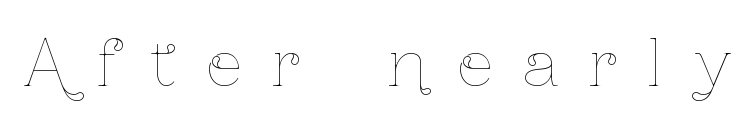
The letters are spread apart with noticeably loose tracking. Italic? Not at all — the glyphs are vertical. These lines are rendered in a variable-pitch font. Bold? No — there's no thickening of the strokes.
